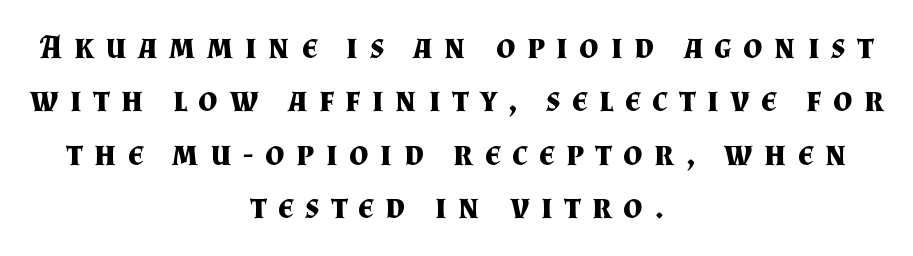
Q: Is the text bold? A: Yes.
Q: Is the text italic (slanted)? A: No, it is upright.
Q: Is the typeface a serif or a sans-serif typeface? A: Serif.
Q: Is the text underlined? A: No.
Q: How is the paragraph aligned? A: Centered.
Q: Is the spacing between letters normal or unusually wide? A: Unusually wide.
Q: Is the spacing between lines tight, normal or loose? A: Normal.
Q: Width (condensed, normal, or wide)? A: Normal.
Q: Stroke contrast? A: Medium.
Q: x-height? A: Small.
Q: Monospaced? A: No.
